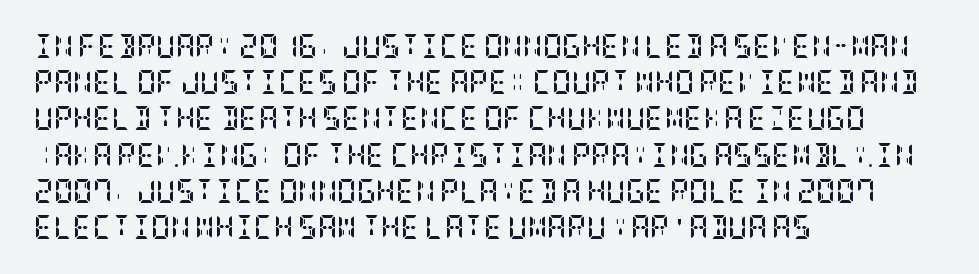
Q: Is the text bold? A: Yes.
Q: Is the text italic (slanted)? A: No, it is upright.
Q: Is the text underlined? A: No.
Q: How is the paragraph aligned? A: Left-aligned.
Q: Is the spacing between letters normal or unusually wide? A: Normal.
Q: Is the spacing between lines tight, normal or loose? A: Normal.
